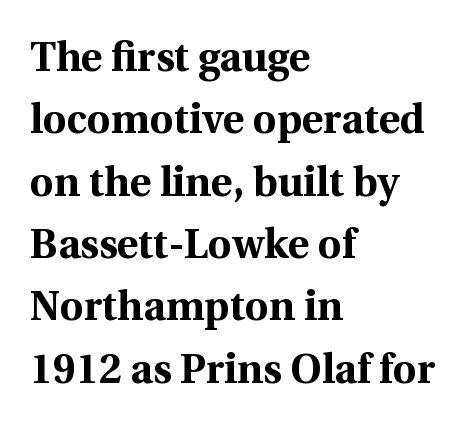
{"serif": "yes", "italic": "no", "bold": "yes", "weight": "bold", "width": "normal", "x_height": "medium", "monospaced": "no", "underline": "no", "align": "left", "line_spacing": "normal", "line_spacing_ratio": 1.52, "letter_spacing": "normal", "letter_spacing_em": 0.0, "glyph_px": 41}
